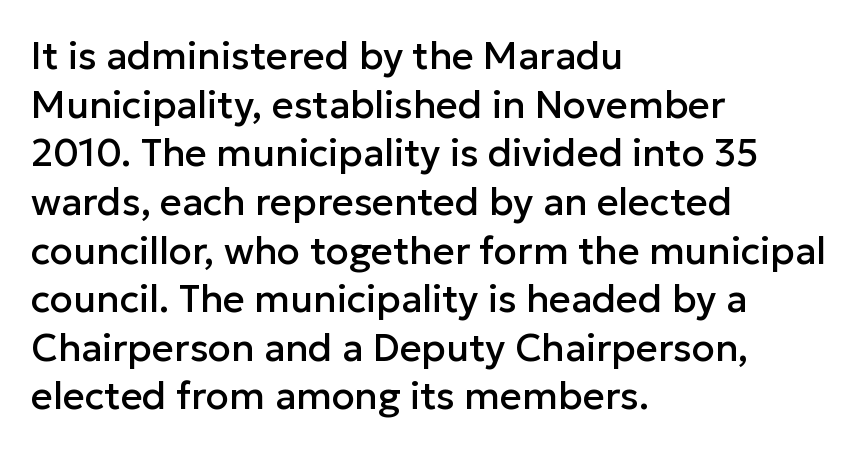
Q: Is the text italic (slanted)? A: No, it is upright.
Q: Is the typeface a serif or a sans-serif typeface? A: Sans-serif.
Q: Is the text underlined? A: No.
Q: How is the paragraph aligned? A: Left-aligned.
Q: Is the spacing between letters normal or unusually wide? A: Normal.
Q: Is the spacing between lines tight, normal or loose? A: Normal.
Q: Width (condensed, normal, or wide)? A: Normal.
Q: Stroke contrast? A: Low.
Q: x-height? A: Medium.
Q: Monospaced? A: No.
